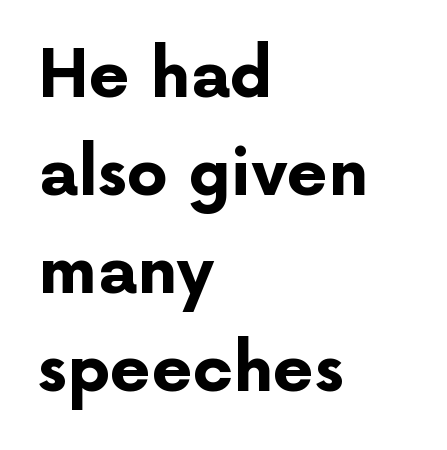
The image shows 65 px bold sans-serif type, upright; set left-aligned, normal line spacing (1.51x), normal letter spacing, not underlined; low stroke contrast and a medium x-height.
